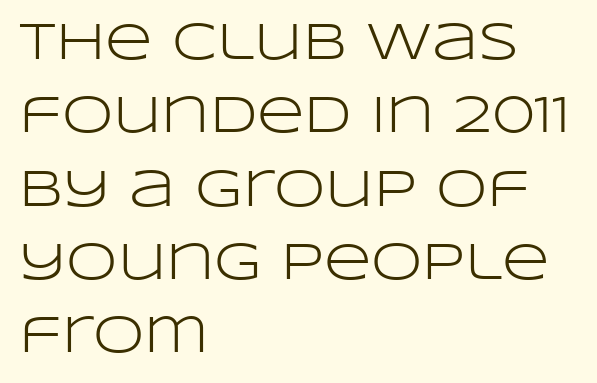
{"serif": "no", "italic": "no", "bold": "no", "weight": "light", "width": "wide", "stroke_contrast": "low", "x_height": "large", "monospaced": "no", "underline": "no", "align": "left", "line_spacing": "normal", "line_spacing_ratio": 1.41, "letter_spacing": "normal", "letter_spacing_em": 0.0, "glyph_px": 52}
